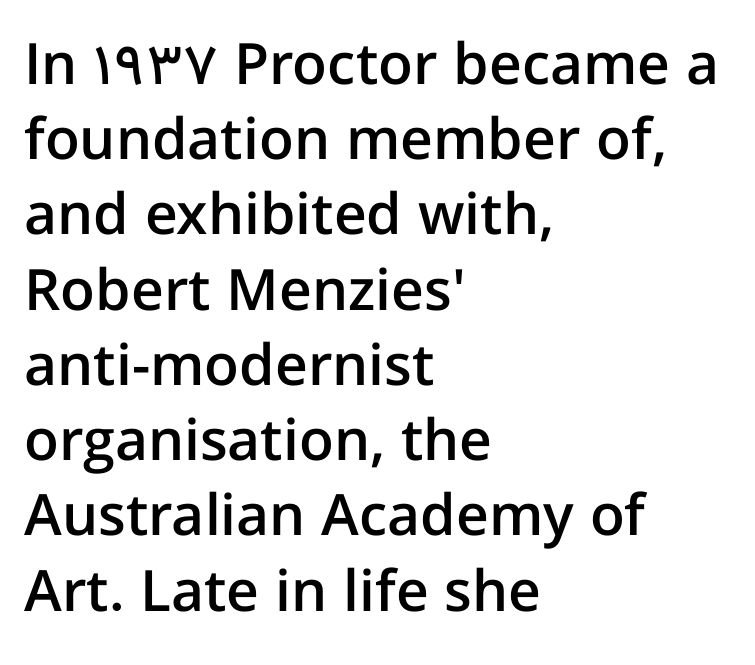
The image shows 57 px semibold sans-serif type, upright; set left-aligned, normal line spacing (1.32x), normal letter spacing, not underlined; low stroke contrast and a medium x-height.
